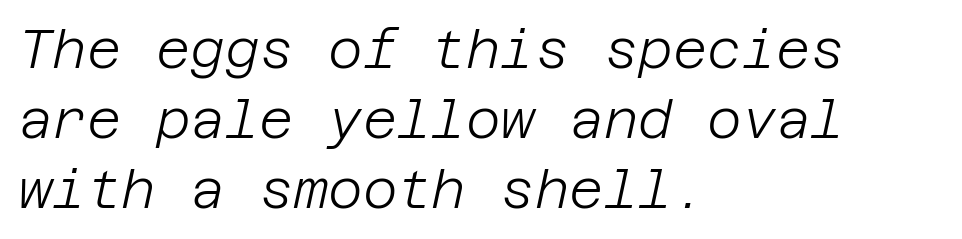
{"italic": "yes", "lean": "right", "slant_degrees": 12, "bold": "no", "weight": "light", "width": "normal", "stroke_contrast": "low", "x_height": "large", "underline": "no", "align": "left", "line_spacing": "normal", "line_spacing_ratio": 1.32, "letter_spacing": "normal", "letter_spacing_em": 0.0, "glyph_px": 53}
